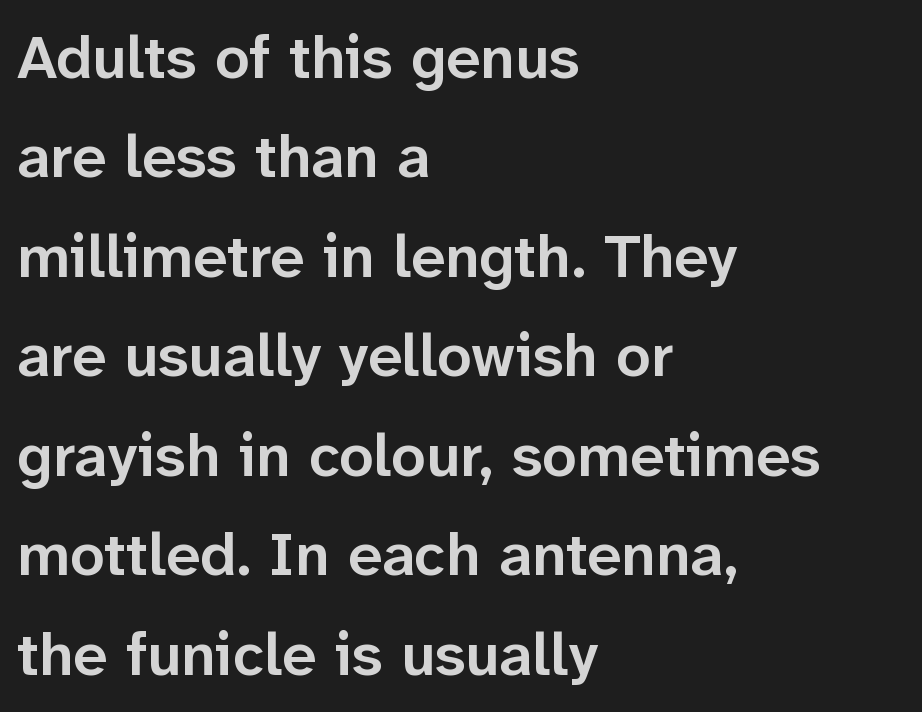
The image shows 61 px semibold sans-serif type, upright; set left-aligned, normal line spacing (1.63x), normal letter spacing, not underlined; low stroke contrast and a medium x-height.
